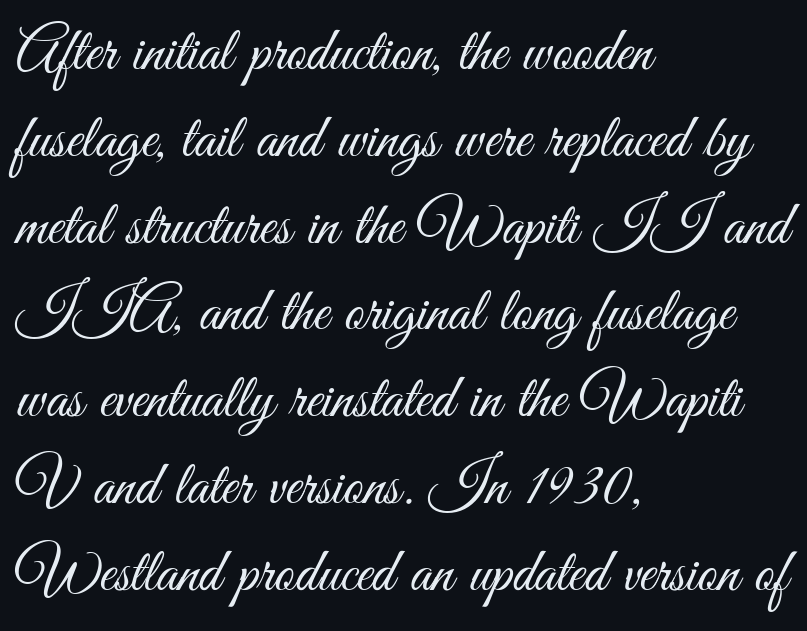
The image shows 62 px light, condensed sans-serif type; set left-aligned, normal line spacing (1.4x), normal letter spacing, not underlined; medium stroke contrast and a small x-height.
